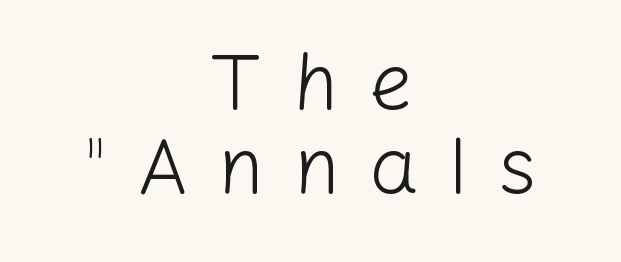
The image shows 79 px light sans-serif type, upright; set centered, tight line spacing (1.06x), unusually wide letter spacing (+0.37 em), not underlined; low stroke contrast and a medium x-height.
